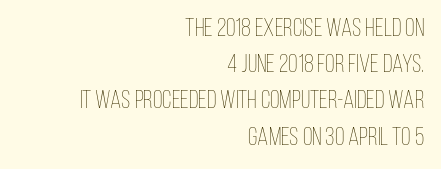
The image shows 25 px text type, upright; set right-aligned, normal line spacing (1.45x), normal letter spacing, not underlined.
